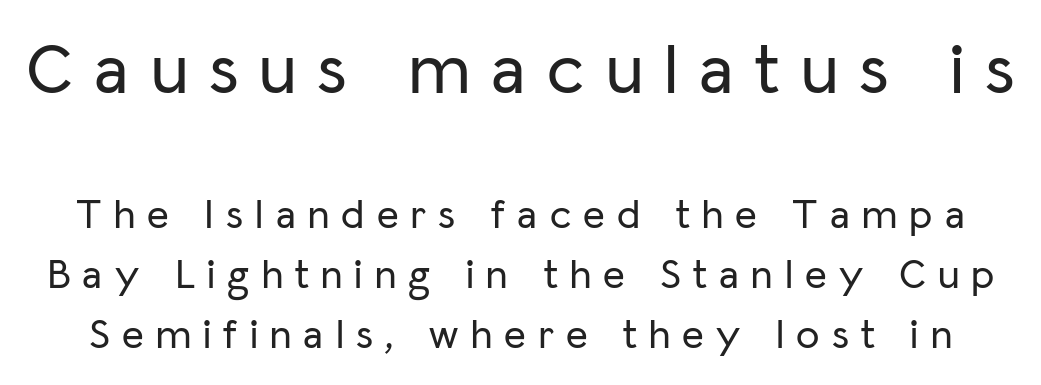
Do the characters align in a grid? No, the font is proportional. Compared with typical paragraphs, the rows here are spaced about the same. The baseline area is clear. Bigger letters appear in the top chunk; the bottom chunk is reduced.
